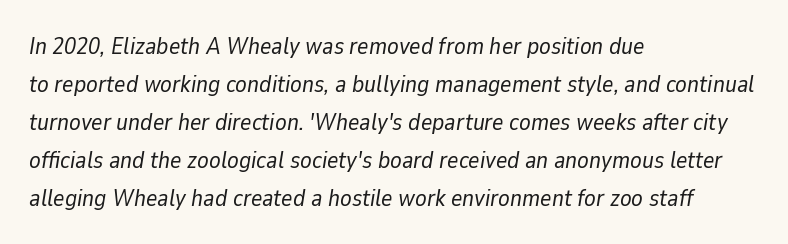
{"italic": "yes", "lean": "right", "slant_degrees": 9, "bold": "no", "underline": "no", "align": "left", "line_spacing": "normal", "line_spacing_ratio": 1.58, "letter_spacing": "normal", "letter_spacing_em": 0.0, "glyph_px": 24}
